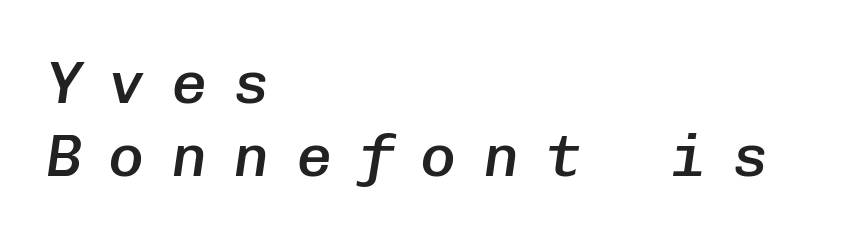
Q: Is the text bold? A: Semi-bold.
Q: Is the text italic (slanted)? A: Yes, it leans right by about 8 degrees.
Q: Is the text underlined? A: No.
Q: How is the paragraph aligned? A: Left-aligned.
Q: Is the spacing between letters normal or unusually wide? A: Unusually wide.
Q: Width (condensed, normal, or wide)? A: Normal.
Q: Stroke contrast? A: Low.
Q: x-height? A: Medium.
Q: Monospaced? A: Yes.
